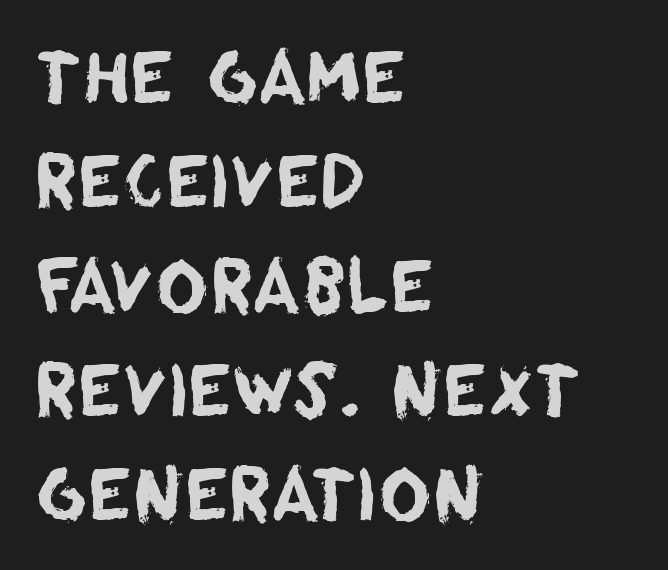
The block of text has a typical density, with ordinary space between rows. Any mark beneath the type? The region is blank. Short note: letters normally spaced. Character widths vary here, with narrow letters taking less room than wide ones.
